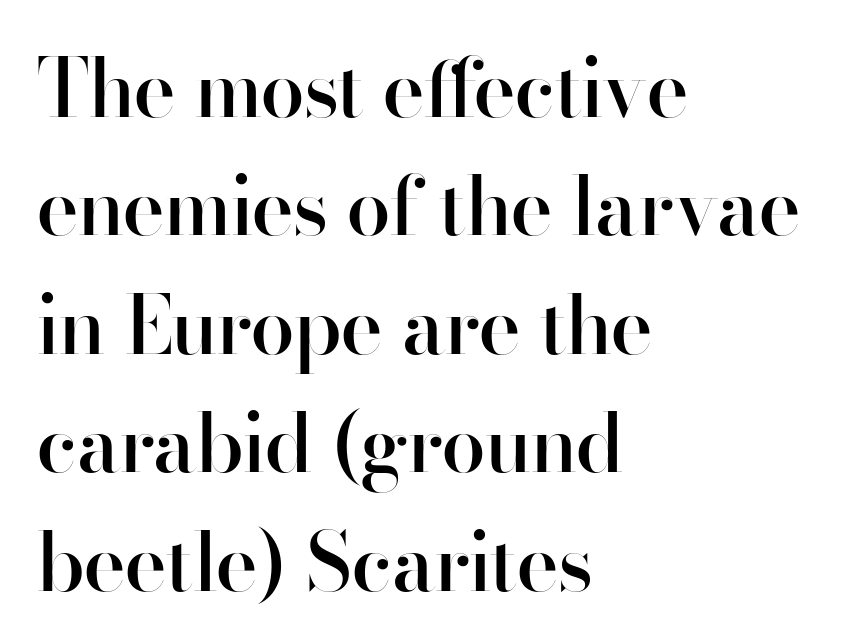
The image shows 80 px semibold sans-serif type, upright; set left-aligned, normal line spacing (1.48x), normal letter spacing, not underlined; high stroke contrast and a small x-height.
